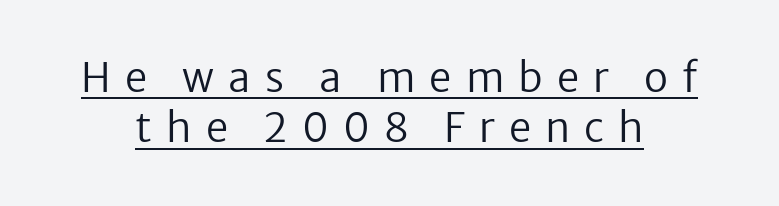
{"serif": "no", "italic": "no", "bold": "no", "weight": "regular", "width": "normal", "stroke_contrast": "low", "x_height": "medium", "monospaced": "no", "underline": "yes", "align": "center", "line_spacing": "normal", "line_spacing_ratio": 1.26, "letter_spacing": "wide", "letter_spacing_em": 0.35, "glyph_px": 40}
